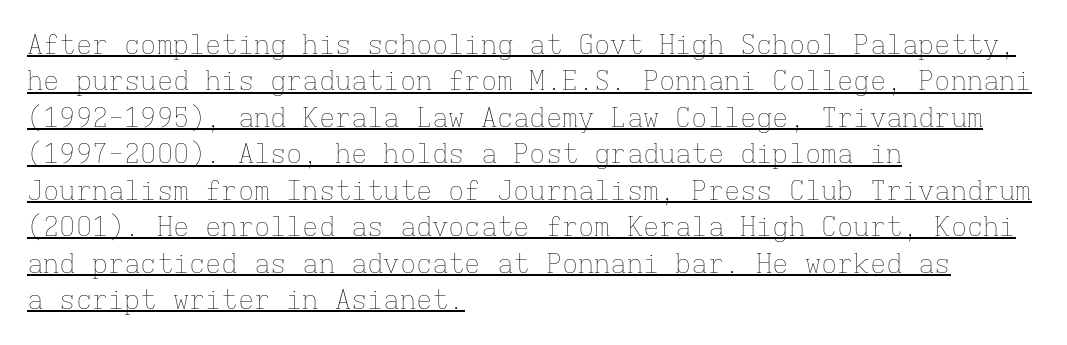
The image shows 27 px text type, upright; set left-aligned, normal line spacing (1.35x), normal letter spacing, underlined.
